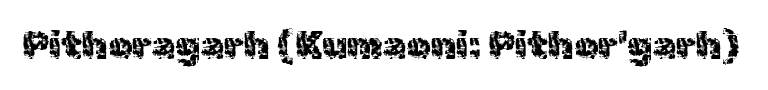
The weight would be labelled regular, book, light, or lighter still. The axis of the letterforms is exactly vertical. Only glyphs here, with clear space below each row. You could not count columns in this text — the font is proportionally spaced. In terms of letterspacing, this is plain default setting. Are there feet on the stems? There aren't — it's a sans.
